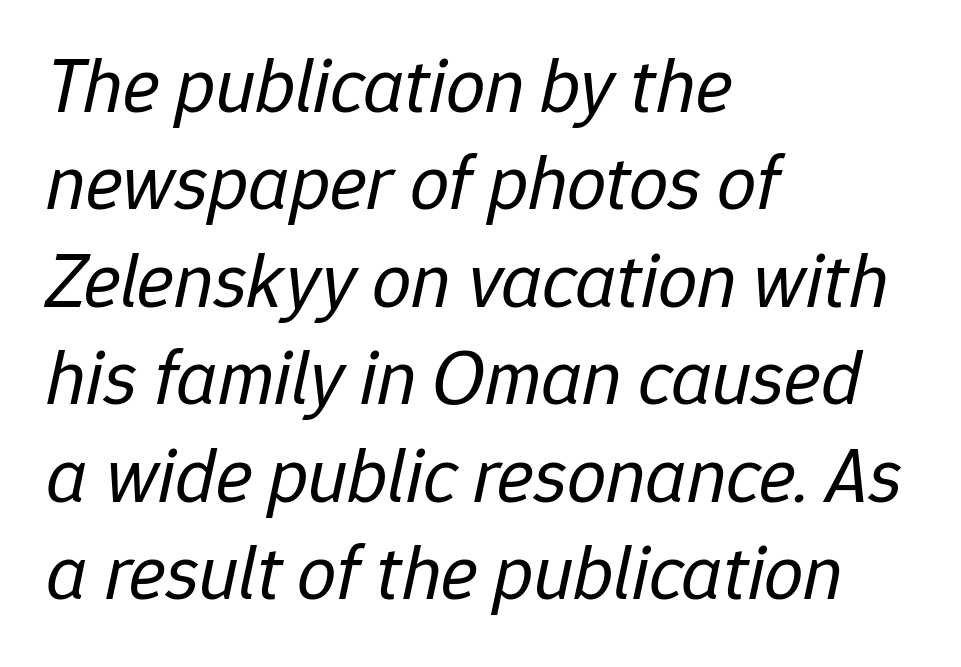
Q: Is the text bold? A: No.
Q: Is the text italic (slanted)? A: Yes, it leans right by about 12 degrees.
Q: Is the text underlined? A: No.
Q: How is the paragraph aligned? A: Left-aligned.
Q: Is the spacing between letters normal or unusually wide? A: Normal.
Q: Is the spacing between lines tight, normal or loose? A: Normal.
Q: Width (condensed, normal, or wide)? A: Normal.
Q: Stroke contrast? A: Low.
Q: x-height? A: Medium.
Q: Monospaced? A: No.
